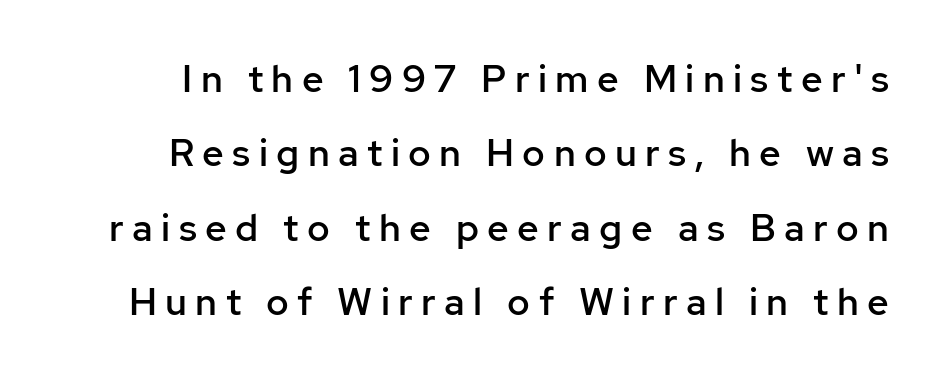
Q: Is the text bold? A: Semi-bold.
Q: Is the text italic (slanted)? A: No, it is upright.
Q: Is the typeface a serif or a sans-serif typeface? A: Sans-serif.
Q: Is the text underlined? A: No.
Q: Is the spacing between letters normal or unusually wide? A: Unusually wide.
Q: Is the spacing between lines tight, normal or loose? A: Loose.
Q: Width (condensed, normal, or wide)? A: Normal.
Q: Stroke contrast? A: Low.
Q: x-height? A: Medium.
Q: Monospaced? A: No.
